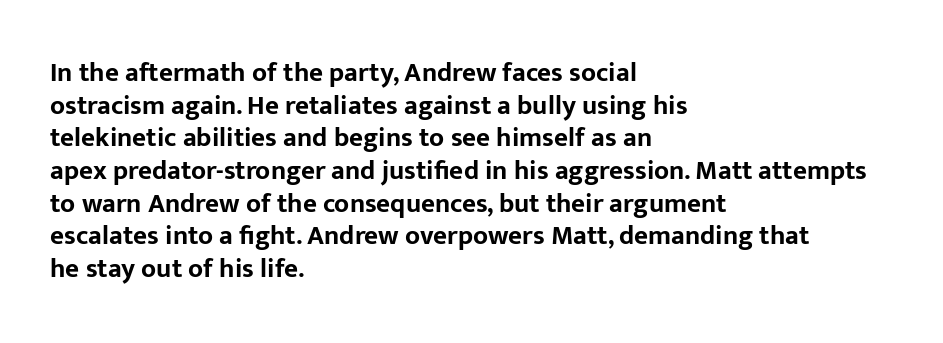
{"italic": "no", "bold": "yes", "underline": "no", "align": "left", "line_spacing_ratio": 1.21, "letter_spacing": "normal", "letter_spacing_em": 0.0, "glyph_px": 27}
